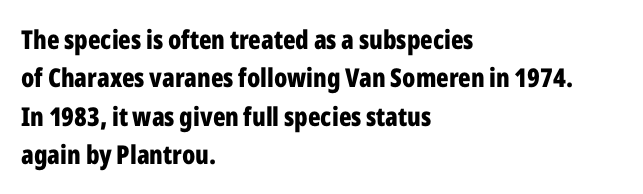
{"italic": "no", "bold": "yes", "underline": "no", "align": "left", "line_spacing": "normal", "line_spacing_ratio": 1.48, "letter_spacing": "normal", "letter_spacing_em": 0.0, "glyph_px": 26}
